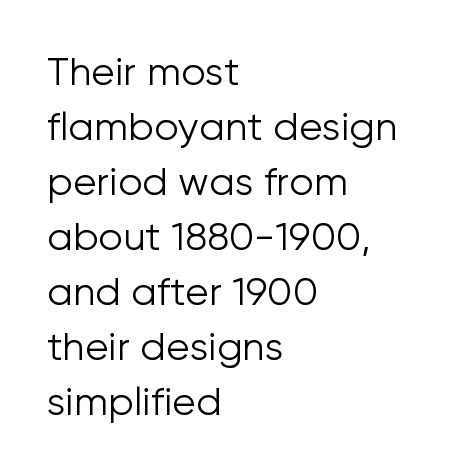
{"serif": "no", "italic": "no", "bold": "no", "weight": "light", "width": "normal", "stroke_contrast": "low", "x_height": "medium", "monospaced": "no", "underline": "no", "align": "left", "line_spacing": "normal", "line_spacing_ratio": 1.41, "letter_spacing": "normal", "letter_spacing_em": 0.0, "glyph_px": 39}
